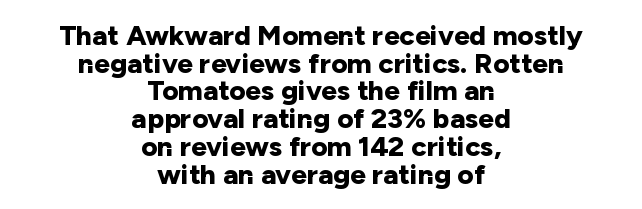
{"serif": "no", "italic": "no", "bold": "yes", "weight": "bold", "width": "normal", "stroke_contrast": "low", "x_height": "medium", "monospaced": "no", "underline": "no", "align": "center", "line_spacing": "tight", "line_spacing_ratio": 0.99, "letter_spacing": "normal", "letter_spacing_em": 0.0, "glyph_px": 28}
